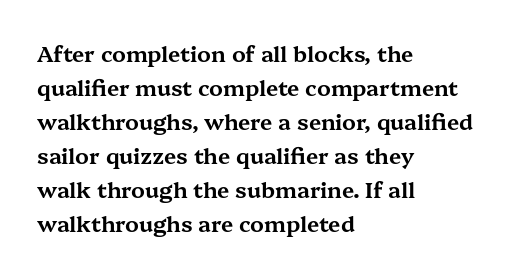
Students, observe: this is what conventionally led text looks like. This sample uses an upright cut, with every glyph sitting square on the baseline. A clean baseline with only descenders dipping below it. Each word holds together tightly as a unit, with standard inter-letter gaps.
